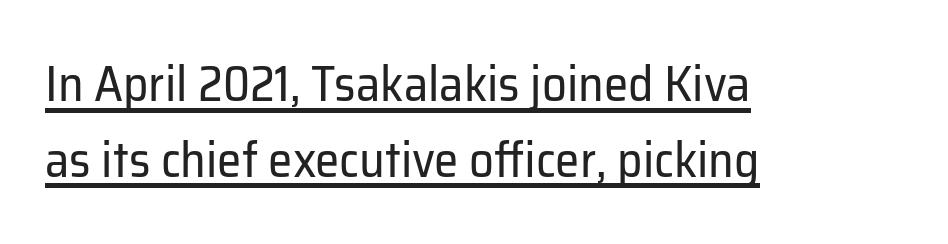
Q: Is the text bold? A: No.
Q: Is the text italic (slanted)? A: No, it is upright.
Q: Is the typeface a serif or a sans-serif typeface? A: Sans-serif.
Q: Is the text underlined? A: Yes.
Q: How is the paragraph aligned? A: Left-aligned.
Q: Is the spacing between letters normal or unusually wide? A: Normal.
Q: Is the spacing between lines tight, normal or loose? A: Normal.
Q: Width (condensed, normal, or wide)? A: Normal.
Q: Stroke contrast? A: Low.
Q: x-height? A: Medium.
Q: Monospaced? A: No.
